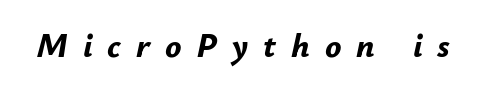
The characters look thick and weighty, a clear bold. Each row of text sits above clean, open space. Slant detected: the letters are inclined. The tracking jumps out immediately: characters are airy and widely separated. You could not count columns in this text — the font is proportionally spaced.
